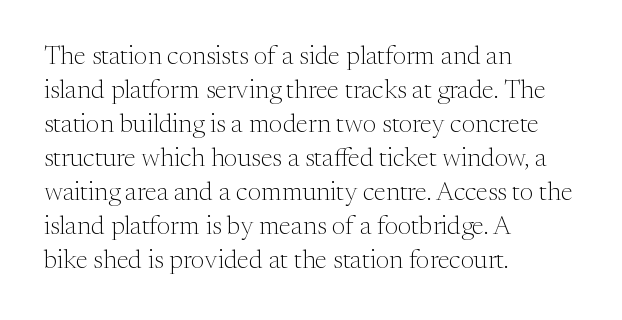
Descenders are the only things crossing below the line. All the whitespace from short lines collects on the right. Characters remain perfectly vertical along every line. The letters sit at their default tracking, neither squeezed nor spread.
